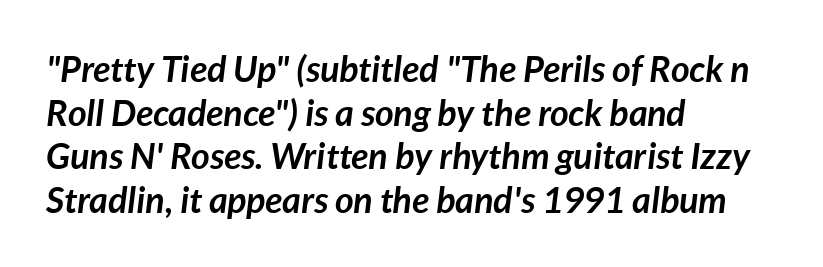
The image shows 36 px semibold type, italic (leaning right); set left-aligned, line spacing 1.21x, normal letter spacing, not underlined; low stroke contrast and a medium x-height.
